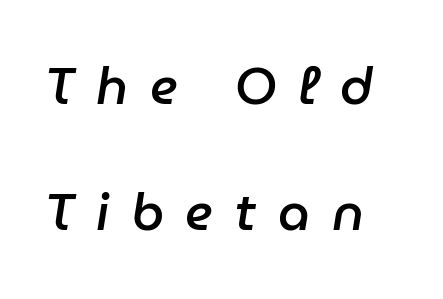
Q: Is the text bold? A: Semi-bold.
Q: Is the text italic (slanted)? A: Yes, it leans right by about 9 degrees.
Q: Is the text underlined? A: No.
Q: Is the spacing between letters normal or unusually wide? A: Unusually wide.
Q: Is the spacing between lines tight, normal or loose? A: Loose.
Q: Width (condensed, normal, or wide)? A: Normal.
Q: Stroke contrast? A: Low.
Q: x-height? A: Medium.
Q: Monospaced? A: No.
